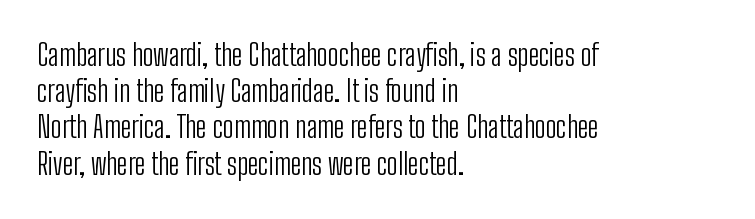
Spacing between characters is what you'd get straight out of the box. Varying glyph widths throughout — classic text-font behaviour. The space directly below the letters is spotless. Honestly, the row spacing looks completely unremarkable. Tall strokes in this sample are plumb rather than angled. Check where the strokes stop: nothing finishes them off — pure sans.
